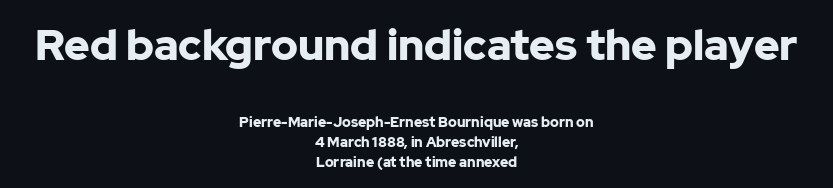
Observe the absence of serifs on each vertical stroke in this sample. Baseline-to-baseline distance is the conventional proportion of letter height. These lines were composed using upright roman letters. Nobody touched the tracking dial on this one. Descenders are the only things crossing below the line.
